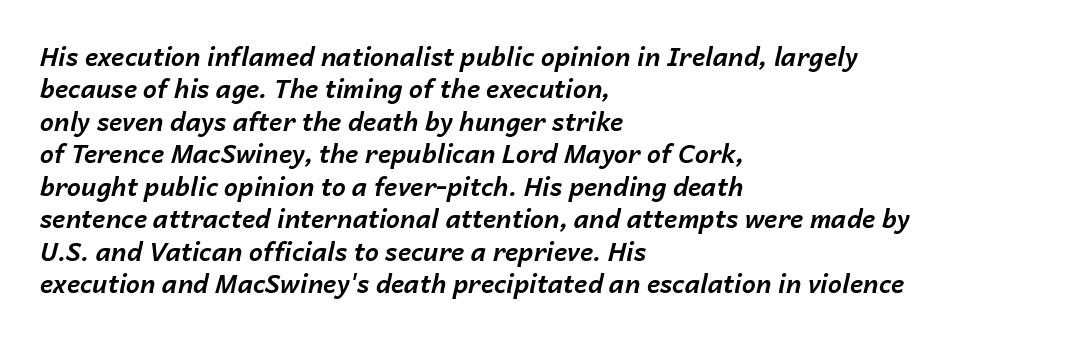
The image shows 25 px bold type, italic (leaning right); set left-aligned, normal line spacing (1.3x), normal letter spacing, not underlined.
